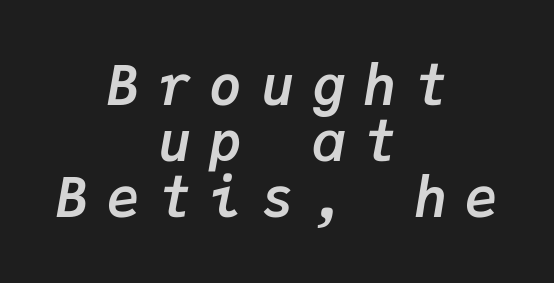
The image shows 55 px semibold type, italic (leaning right), monospaced; set centered, tight line spacing (1.02x), unusually wide letter spacing (+0.33 em), not underlined; low stroke contrast and a medium x-height.
